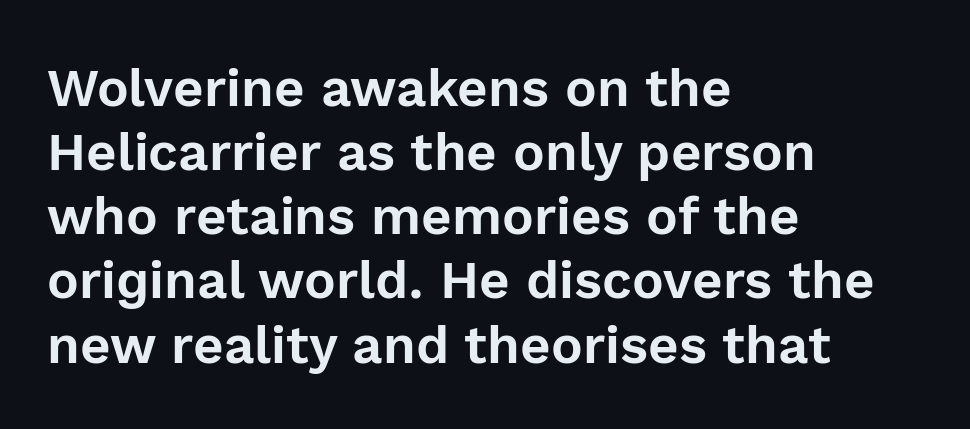
{"serif": "no", "italic": "no", "width": "normal", "x_height": "medium", "monospaced": "no", "underline": "no", "align": "left", "line_spacing_ratio": 1.21, "letter_spacing": "normal", "letter_spacing_em": 0.0, "glyph_px": 53}
